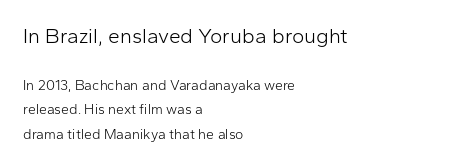
Q: Is the text bold? A: No.
Q: Is the text italic (slanted)? A: No, it is upright.
Q: Is the text underlined? A: No.
Q: How is the paragraph aligned? A: Left-aligned.
Q: Is the spacing between letters normal or unusually wide? A: Normal.
Q: Which block of text is set in a larger size, the first (top) or the second (bottom)? A: The first (top) one.
